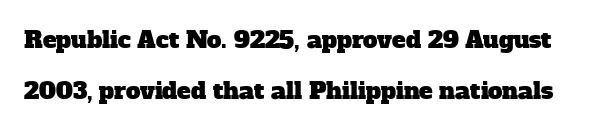
The image shows 23 px text type; set loose line spacing (2.21x), normal letter spacing, not underlined.
